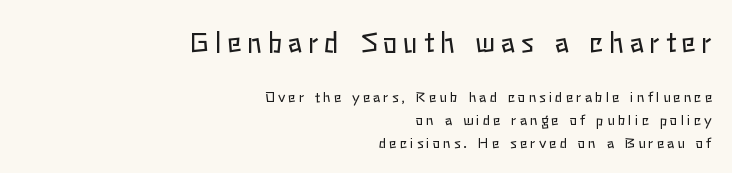
The image shows 27 px text type, upright; set right-aligned, normal line spacing (1.62x), unusually wide letter spacing (+0.21 em), not underlined; the first (top) block is 1.93x larger.
